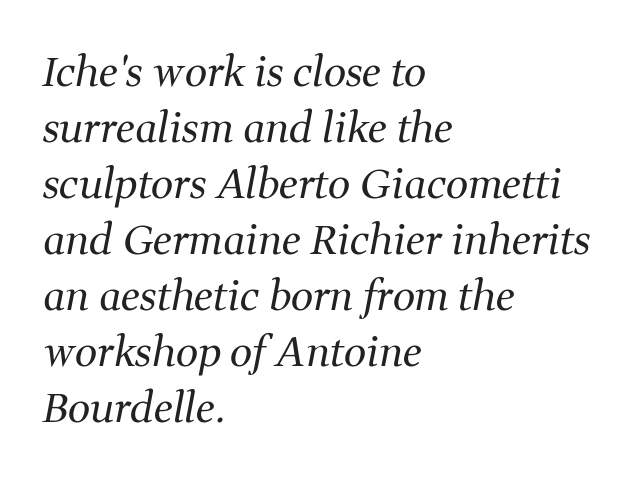
Q: Is the text bold? A: No.
Q: Is the text italic (slanted)? A: Yes, it leans right by about 11 degrees.
Q: Is the typeface a serif or a sans-serif typeface? A: Serif.
Q: Is the text underlined? A: No.
Q: How is the paragraph aligned? A: Left-aligned.
Q: Is the spacing between letters normal or unusually wide? A: Normal.
Q: Is the spacing between lines tight, normal or loose? A: Normal.
Q: Width (condensed, normal, or wide)? A: Normal.
Q: Stroke contrast? A: Medium.
Q: x-height? A: Medium.
Q: Monospaced? A: No.
